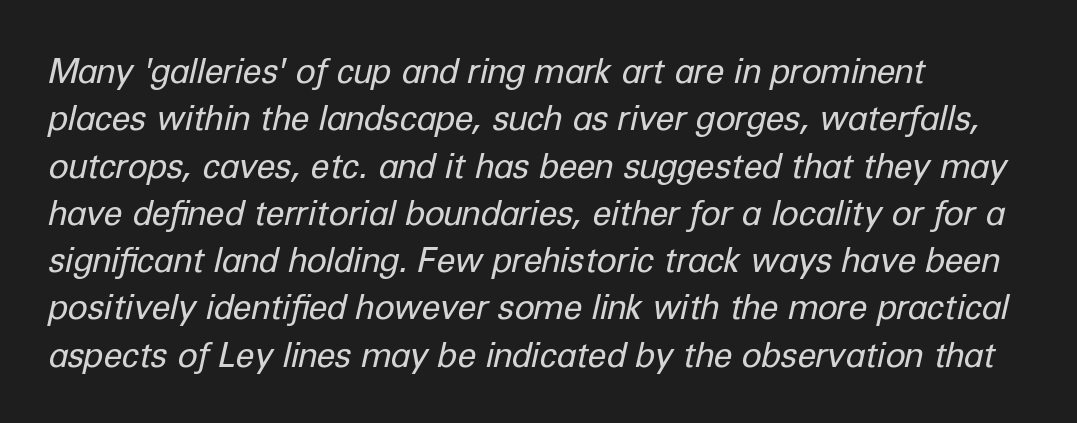
The image shows 34 px regular-weight type, italic (leaning right); set left-aligned, normal line spacing (1.39x), normal letter spacing, not underlined; low stroke contrast and a medium x-height.
